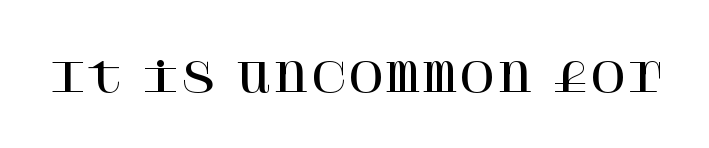
The lettering holds an erect, upright posture throughout. The zone under the glyphs is completely vacant. Default kerning and tracking; the words read as compact shapes. The text was rendered using a seriffed face with decorative stroke endings.
